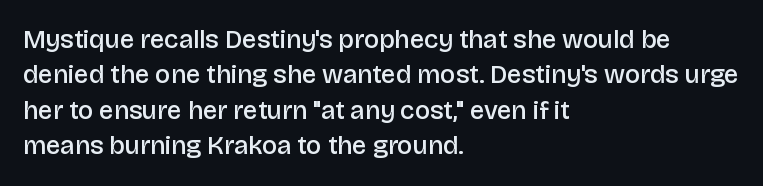
Q: Is the text bold? A: Semi-bold.
Q: Is the text italic (slanted)? A: No, it is upright.
Q: Is the text underlined? A: No.
Q: How is the paragraph aligned? A: Left-aligned.
Q: Is the spacing between letters normal or unusually wide? A: Normal.
Q: Is the spacing between lines tight, normal or loose? A: Normal.
